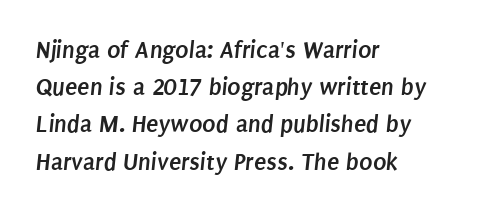
Weight: bold. Layout note: lines flush left. Summary of vertical rhythm: regular, with standard interline spacing. Plain, unruled lines of type. In terms of letterspacing, this is plain default setting.
